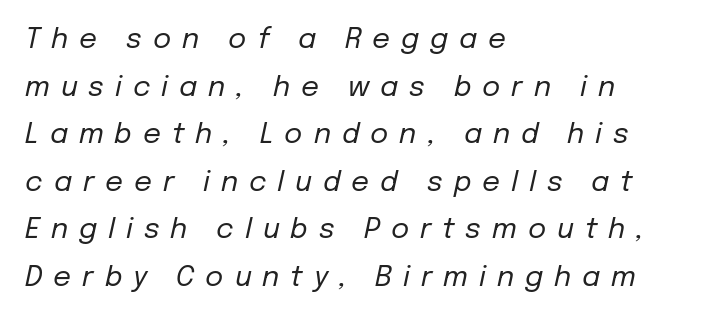
{"italic": "yes", "lean": "right", "slant_degrees": 12, "bold": "no", "weight": "regular", "width": "normal", "stroke_contrast": "low", "x_height": "medium", "monospaced": "no", "underline": "no", "align": "left", "line_spacing": "normal", "line_spacing_ratio": 1.7, "letter_spacing": "wide", "letter_spacing_em": 0.39, "glyph_px": 28}
